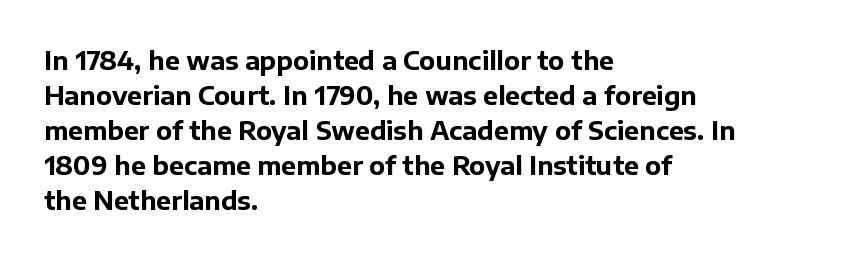
Nope, not italic — everything's standing straight. Regular leading. Teacher's note: observe the even left margin — that is flush-left alignment. The space beneath each line is pristine and unruled. Glyph-to-glyph distance matches everyday printed text.
